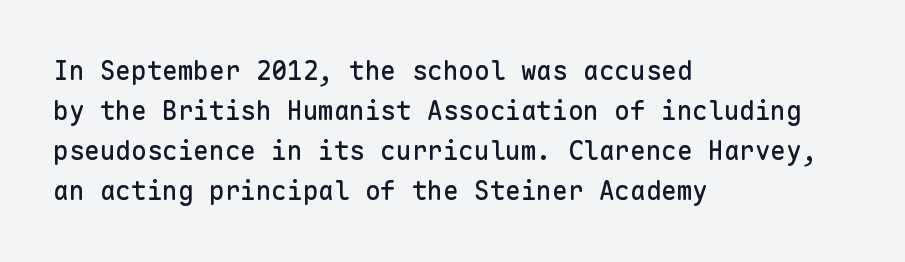
Q: Is the text italic (slanted)? A: No, it is upright.
Q: Is the text underlined? A: No.
Q: How is the paragraph aligned? A: Left-aligned.
Q: Is the spacing between letters normal or unusually wide? A: Normal.
Q: Is the spacing between lines tight, normal or loose? A: Normal.
